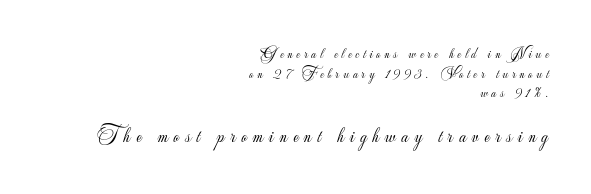
Clear beneath every line of the passage. Each line ends at the same right margin while the left side varies. This layout puts the modest block above and the oversized block below.
